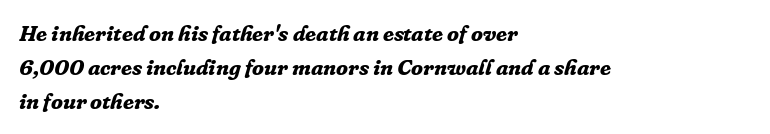
{"italic": "yes", "lean": "right", "slant_degrees": 16, "bold": "yes", "underline": "no", "align": "left", "line_spacing": "normal", "line_spacing_ratio": 1.54, "letter_spacing": "normal", "letter_spacing_em": 0.0, "glyph_px": 22}
